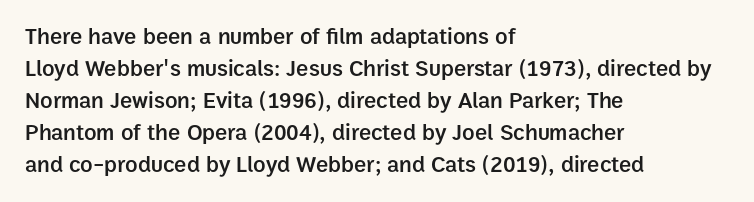
Compared with an ordinary text face, these strokes are moderately heavier — a semibold. Unlike italic type, these characters show no tilt at all. The leading is moderate, giving the passage an even texture. No extra tracking has been applied to these lines.
